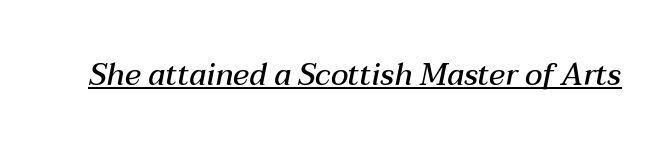
Q: Is the text bold? A: Semi-bold.
Q: Is the text italic (slanted)? A: Yes, it leans right by about 12 degrees.
Q: Is the text underlined? A: Yes.
Q: Is the spacing between letters normal or unusually wide? A: Normal.
Q: Width (condensed, normal, or wide)? A: Normal.
Q: Stroke contrast? A: Medium.
Q: x-height? A: Medium.
Q: Monospaced? A: No.
